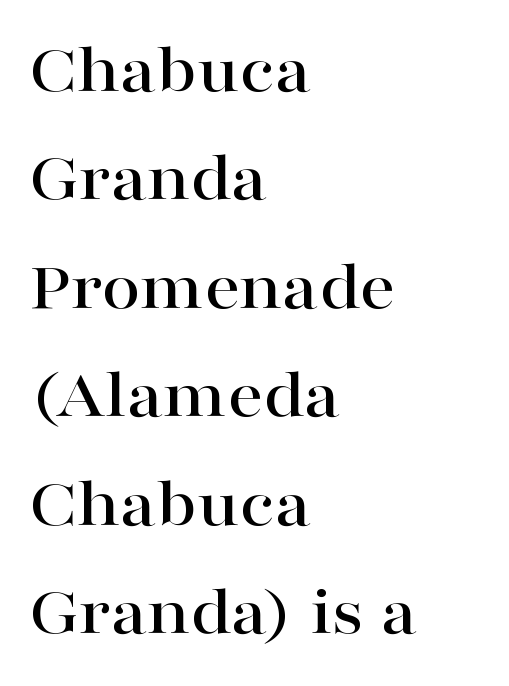
{"serif": "yes", "italic": "no", "width": "wide", "stroke_contrast": "high", "x_height": "medium", "monospaced": "no", "underline": "no", "align": "left", "line_spacing": "normal", "line_spacing_ratio": 1.55, "letter_spacing": "normal", "letter_spacing_em": 0.0, "glyph_px": 70}
